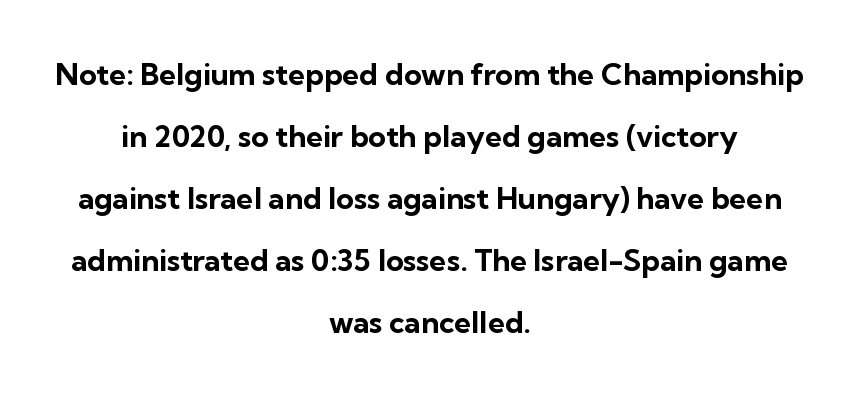
{"serif": "no", "italic": "no", "bold": "yes", "weight": "bold", "width": "normal", "stroke_contrast": "low", "x_height": "medium", "monospaced": "no", "underline": "no", "align": "center", "line_spacing": "loose", "line_spacing_ratio": 2.07, "letter_spacing": "normal", "letter_spacing_em": 0.0, "glyph_px": 30}
